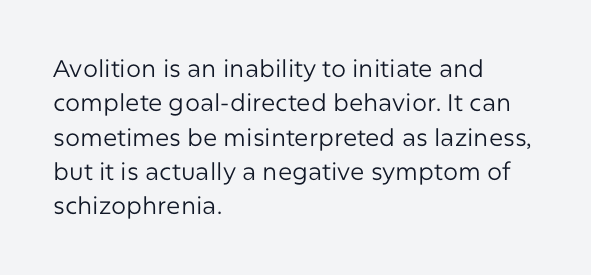
Vertical stems look standard width or narrower in stroke. Default kerning and tracking; the words read as compact shapes. These lines are set flush left with a ragged right edge. The baseline area is clear.
